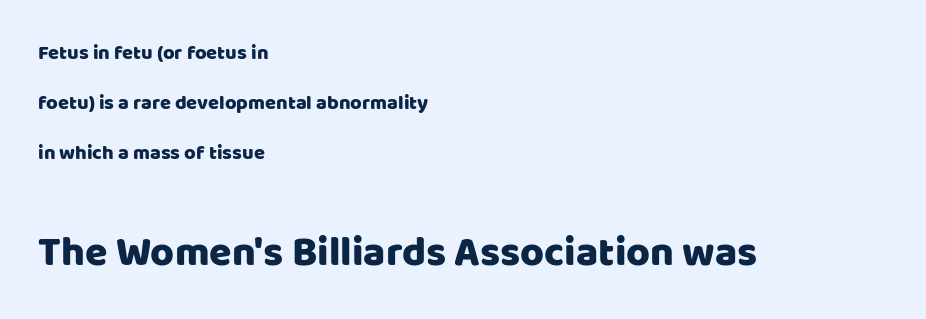
The image shows 41 px sans-serif type, upright; set left-aligned, loose line spacing (2.5x), normal letter spacing, not underlined; the second (bottom) block is 2.05x larger; low stroke contrast and a large x-height.
